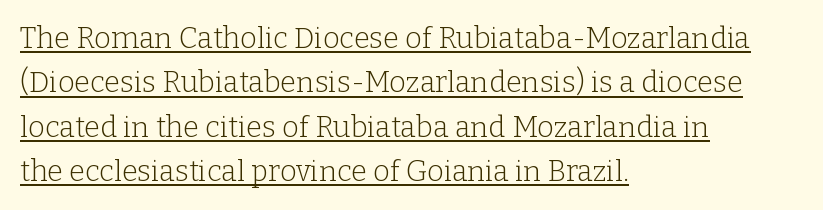
{"serif": "yes", "italic": "no", "bold": "no", "weight": "light", "width": "normal", "stroke_contrast": "low", "x_height": "medium", "monospaced": "no", "underline": "yes", "align": "left", "line_spacing": "normal", "line_spacing_ratio": 1.53, "letter_spacing": "normal", "letter_spacing_em": 0.0, "glyph_px": 29}
